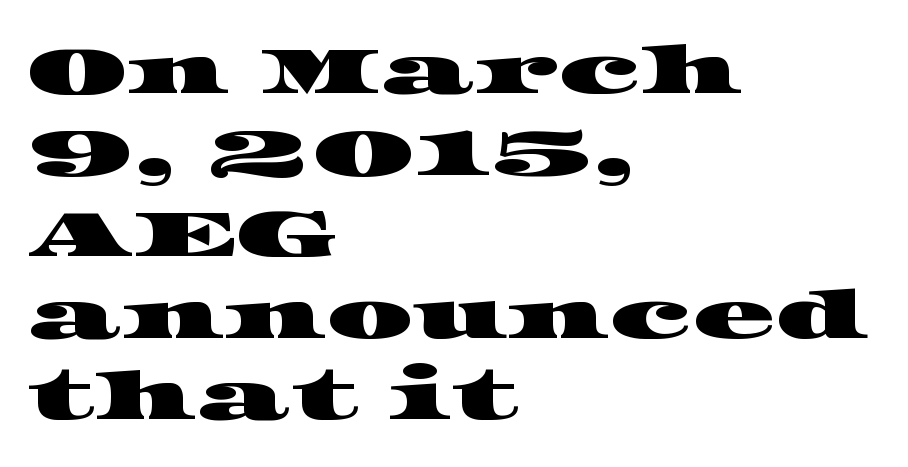
Horizontal alignment here is leftward, the default for most running prose. Honestly, the letter spacing is just normal — you wouldn't notice it. Is this a fixed-width face? No — the glyphs have proportional, varying widths. Beneath every word, the page is bare. Each letter's strokes conclude with small projecting serifs.
